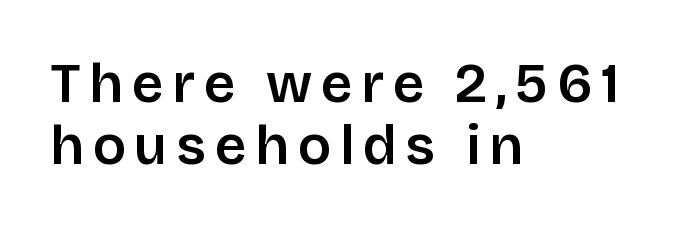
{"serif": "no", "italic": "no", "width": "normal", "stroke_contrast": "low", "x_height": "large", "monospaced": "no", "underline": "no", "align": "left", "line_spacing": "tight", "line_spacing_ratio": 1.12, "glyph_px": 55}
